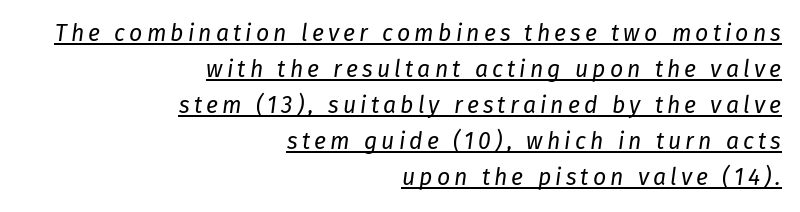
Q: Is the text bold? A: No.
Q: Is the text italic (slanted)? A: Yes, it leans right by about 8 degrees.
Q: Is the text underlined? A: Yes.
Q: How is the paragraph aligned? A: Right-aligned.
Q: Is the spacing between lines tight, normal or loose? A: Normal.
